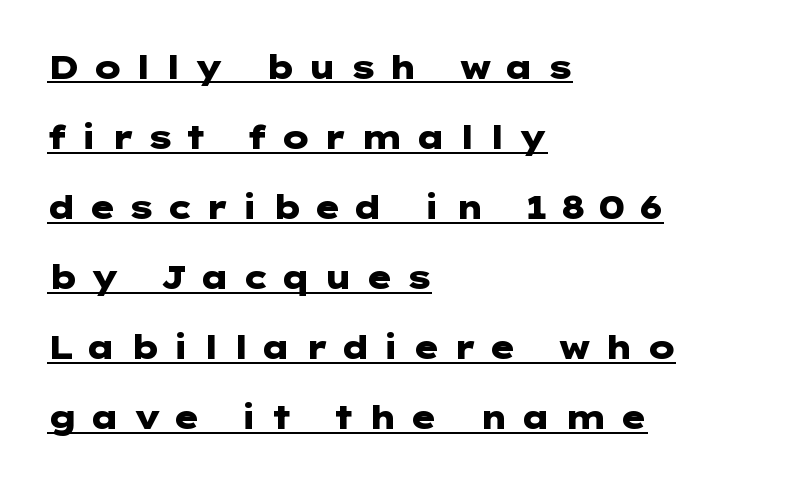
The image shows 32 px heavy, wide sans-serif type, upright; set left-aligned, loose line spacing (2.19x), unusually wide letter spacing (+0.37 em), underlined; low stroke contrast and a medium x-height.
